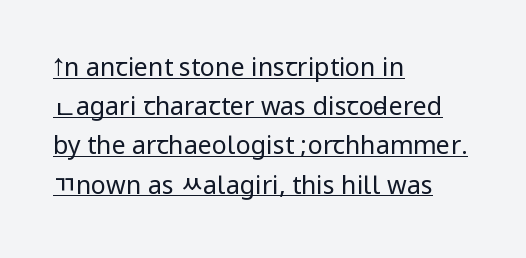
The image shows 25 px text type, upright; set left-aligned, normal line spacing (1.57x), normal letter spacing, underlined.
